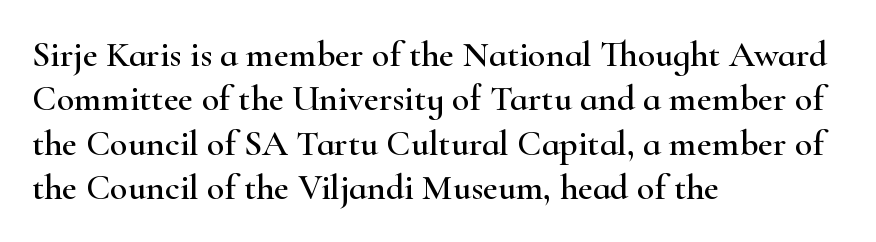
This sample has the flowing, uneven cadence of proportional lettering. Here the glyphs are tracked normally, forming tight word shapes. The foot of each line stays bare and open. Horizontally, the lines are justified to the leading edge only. Stroke terminals: seriffed. The axis of the letterforms is exactly vertical.
